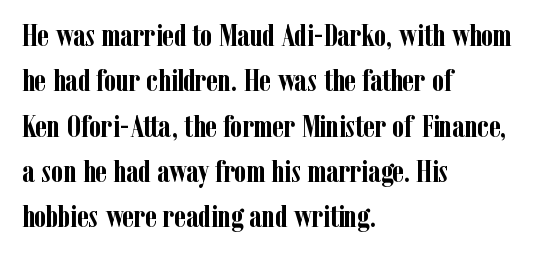
{"serif": "yes", "italic": "no", "bold": "yes", "weight": "semibold", "width": "condensed", "stroke_contrast": "low", "x_height": "medium", "monospaced": "no", "underline": "no", "align": "left", "line_spacing": "normal", "line_spacing_ratio": 1.46, "letter_spacing": "normal", "letter_spacing_em": 0.0, "glyph_px": 31}
